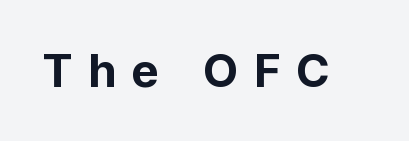
Q: Is the text bold? A: Yes.
Q: Is the text italic (slanted)? A: No, it is upright.
Q: Is the typeface a serif or a sans-serif typeface? A: Sans-serif.
Q: Is the text underlined? A: No.
Q: Is the spacing between letters normal or unusually wide? A: Unusually wide.
Q: Width (condensed, normal, or wide)? A: Normal.
Q: Stroke contrast? A: Low.
Q: x-height? A: Medium.
Q: Monospaced? A: No.
